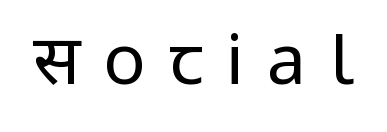
{"serif": "no", "italic": "no", "bold": "no", "weight": "regular", "width": "normal", "stroke_contrast": "low", "x_height": "medium", "monospaced": "no", "underline": "no", "letter_spacing": "wide", "letter_spacing_em": 0.33, "glyph_px": 70}
